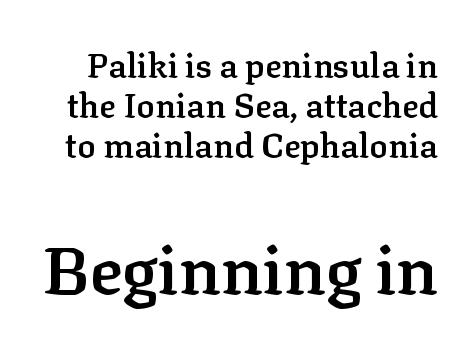
{"serif": "yes", "italic": "no", "bold": "semi", "weight": "semibold", "width": "normal", "stroke_contrast": "low", "x_height": "medium", "monospaced": "no", "underline": "no", "line_spacing_ratio": 1.17, "letter_spacing": "normal", "letter_spacing_em": 0.0, "larger_block": "second", "size_ratio": 2.0, "glyph_px": 68}
